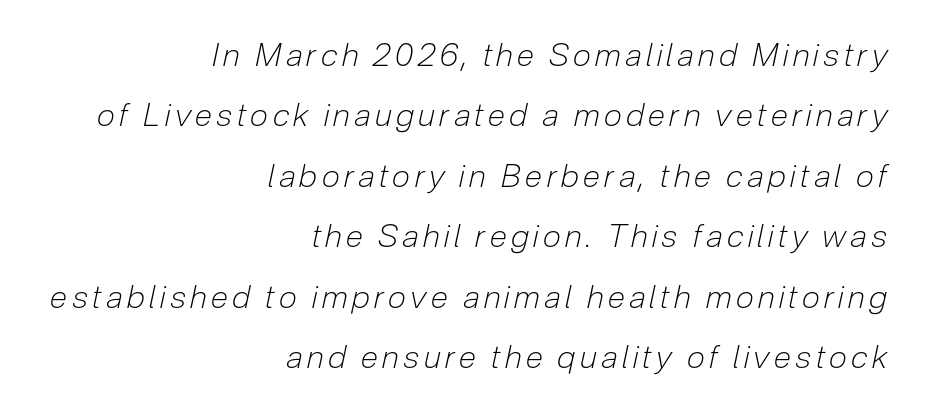
Q: Is the text bold? A: No.
Q: Is the text italic (slanted)? A: Yes, it leans right by about 12 degrees.
Q: Is the text underlined? A: No.
Q: How is the paragraph aligned? A: Right-aligned.
Q: Width (condensed, normal, or wide)? A: Condensed.
Q: Stroke contrast? A: Low.
Q: x-height? A: Medium.
Q: Monospaced? A: No.
